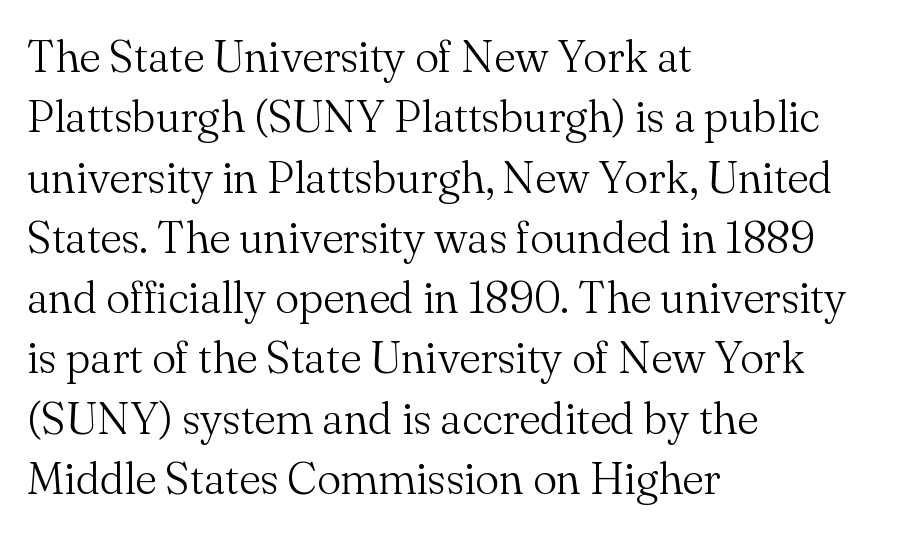
Q: Is the text bold? A: No.
Q: Is the text italic (slanted)? A: No, it is upright.
Q: Is the typeface a serif or a sans-serif typeface? A: Serif.
Q: Is the text underlined? A: No.
Q: How is the paragraph aligned? A: Left-aligned.
Q: Is the spacing between letters normal or unusually wide? A: Normal.
Q: Is the spacing between lines tight, normal or loose? A: Normal.
Q: Width (condensed, normal, or wide)? A: Normal.
Q: Stroke contrast? A: Medium.
Q: x-height? A: Small.
Q: Monospaced? A: No.
